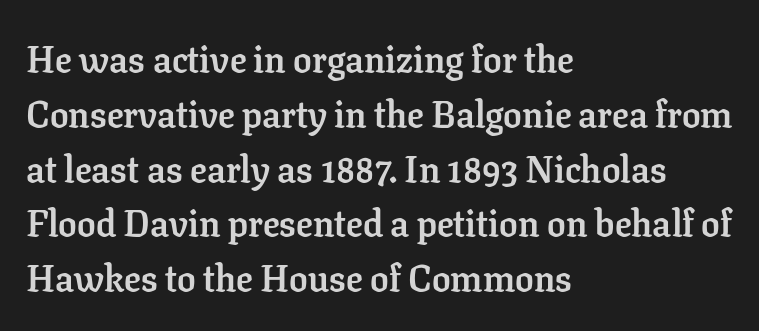
You'd pick this weight for a headline — it's a proper bold. Horizontal bands of white between lines are of average thickness. The typeface chosen for these lines features serifs. This sample uses an upright cut, with every glyph sitting square on the baseline.
